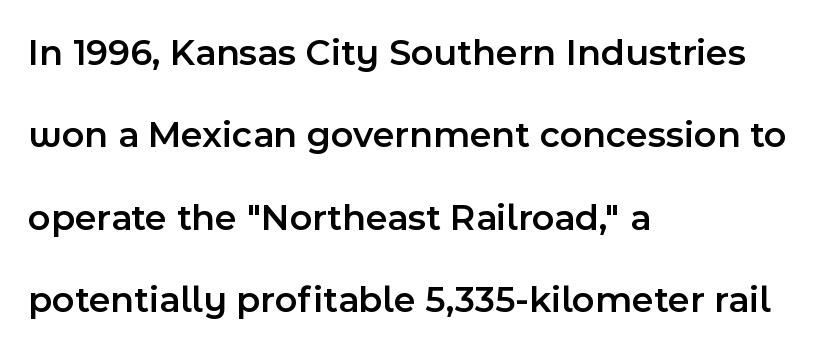
Q: Is the text bold? A: Semi-bold.
Q: Is the text italic (slanted)? A: No, it is upright.
Q: Is the typeface a serif or a sans-serif typeface? A: Sans-serif.
Q: Is the text underlined? A: No.
Q: How is the paragraph aligned? A: Left-aligned.
Q: Is the spacing between letters normal or unusually wide? A: Normal.
Q: Is the spacing between lines tight, normal or loose? A: Loose.
Q: Width (condensed, normal, or wide)? A: Normal.
Q: x-height? A: Medium.
Q: Monospaced? A: No.
